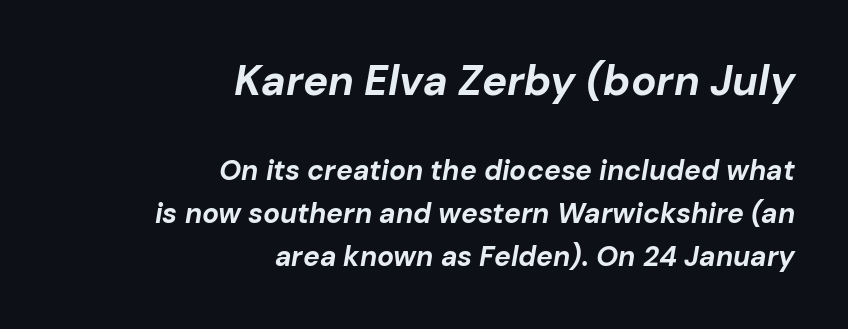
Q: Is the text bold? A: Yes.
Q: Is the text italic (slanted)? A: Yes, it leans right by about 10 degrees.
Q: Is the text underlined? A: No.
Q: How is the paragraph aligned? A: Right-aligned.
Q: Is the spacing between letters normal or unusually wide? A: Normal.
Q: Is the spacing between lines tight, normal or loose? A: Normal.
Q: Which block of text is set in a larger size, the first (top) or the second (bottom)? A: The first (top) one.
Q: Width (condensed, normal, or wide)? A: Normal.
Q: Stroke contrast? A: Low.
Q: x-height? A: Medium.
Q: Monospaced? A: No.
